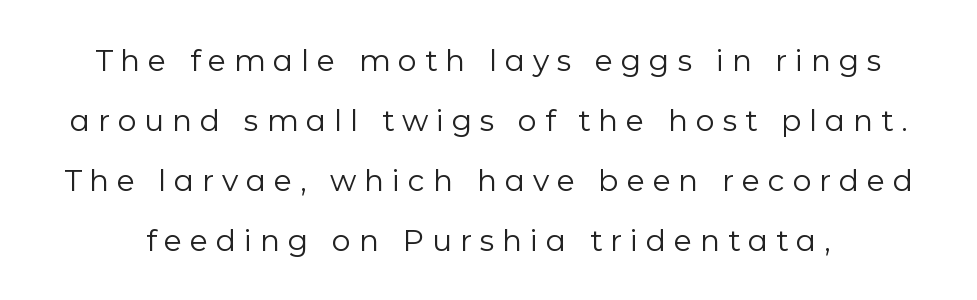
{"serif": "no", "italic": "no", "bold": "no", "weight": "regular", "width": "normal", "stroke_contrast": "low", "x_height": "medium", "monospaced": "no", "underline": "no", "line_spacing": "loose", "line_spacing_ratio": 2.0, "letter_spacing": "wide", "letter_spacing_em": 0.26, "glyph_px": 30}
